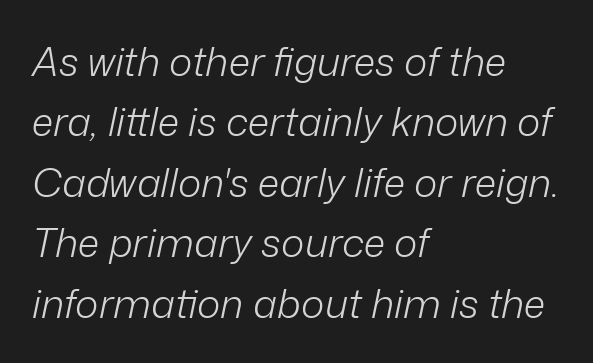
{"italic": "yes", "lean": "right", "slant_degrees": 12, "bold": "no", "weight": "light", "width": "normal", "stroke_contrast": "low", "x_height": "medium", "monospaced": "no", "underline": "no", "align": "left", "line_spacing": "normal", "line_spacing_ratio": 1.51, "letter_spacing": "normal", "letter_spacing_em": 0.0, "glyph_px": 40}
